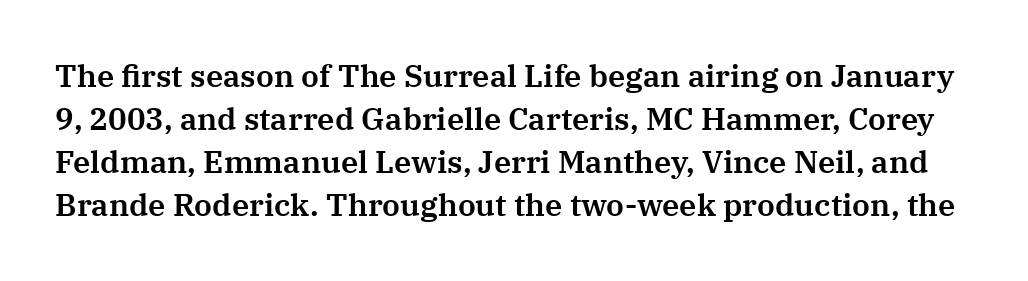
Q: Is the text italic (slanted)? A: No, it is upright.
Q: Is the typeface a serif or a sans-serif typeface? A: Serif.
Q: Is the text underlined? A: No.
Q: Is the spacing between letters normal or unusually wide? A: Normal.
Q: Is the spacing between lines tight, normal or loose? A: Normal.
Q: Width (condensed, normal, or wide)? A: Normal.
Q: Stroke contrast? A: Medium.
Q: x-height? A: Medium.
Q: Monospaced? A: No.
